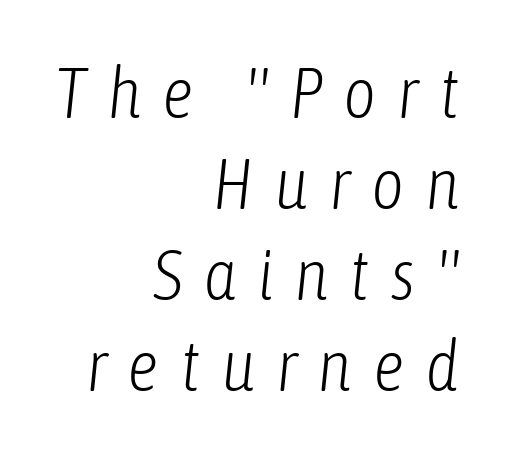
The image shows 71 px light, condensed type, italic (leaning right); set right-aligned, normal line spacing (1.28x), unusually wide letter spacing (+0.29 em), not underlined; low stroke contrast and a medium x-height.
